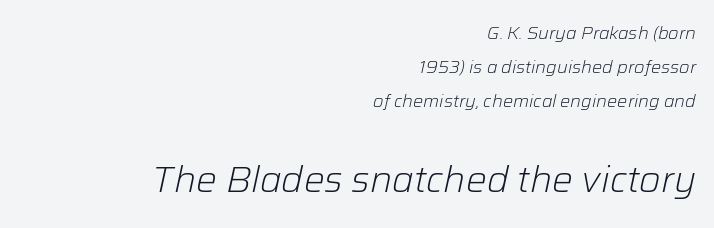
Q: Is the text bold? A: No.
Q: Is the text italic (slanted)? A: Yes, it leans right by about 12 degrees.
Q: Is the text underlined? A: No.
Q: How is the paragraph aligned? A: Right-aligned.
Q: Is the spacing between letters normal or unusually wide? A: Normal.
Q: Is the spacing between lines tight, normal or loose? A: Loose.
Q: Which block of text is set in a larger size, the first (top) or the second (bottom)? A: The second (bottom) one.
Q: Width (condensed, normal, or wide)? A: Normal.
Q: Stroke contrast? A: Low.
Q: x-height? A: Medium.
Q: Monospaced? A: No.
